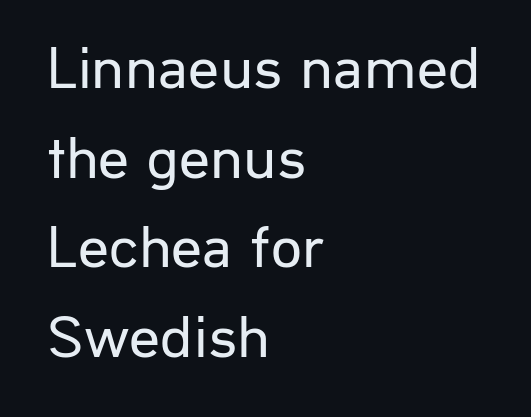
{"serif": "no", "italic": "no", "bold": "no", "weight": "regular", "width": "normal", "stroke_contrast": "low", "x_height": "medium", "monospaced": "no", "underline": "no", "align": "left", "line_spacing": "normal", "line_spacing_ratio": 1.47, "letter_spacing": "normal", "letter_spacing_em": 0.0, "glyph_px": 61}
